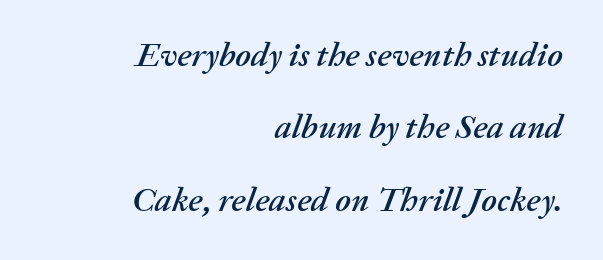
{"italic": "yes", "lean": "right", "slant_degrees": 20, "width": "normal", "stroke_contrast": "medium", "x_height": "medium", "monospaced": "no", "underline": "no", "align": "right", "line_spacing": "loose", "line_spacing_ratio": 2.13, "letter_spacing": "normal", "letter_spacing_em": 0.0, "glyph_px": 34}
